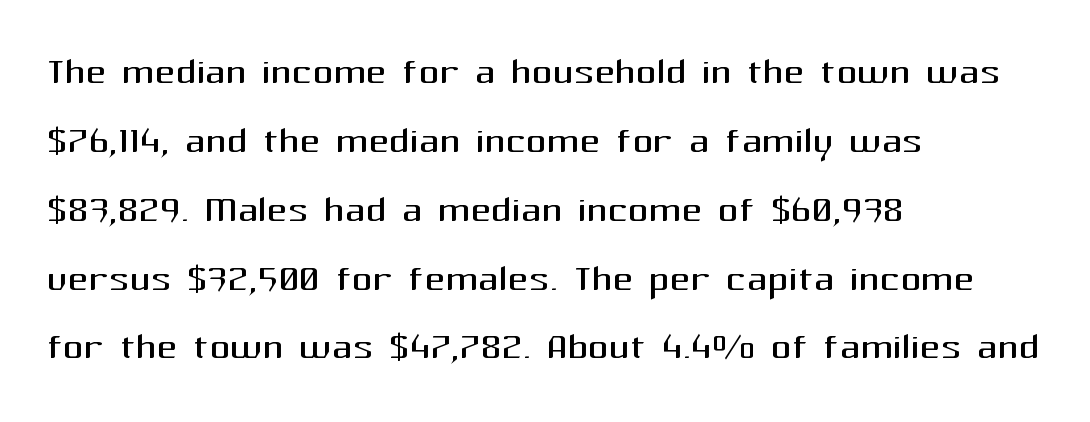
{"serif": "no", "italic": "no", "bold": "no", "weight": "regular", "width": "normal", "stroke_contrast": "medium", "x_height": "medium", "monospaced": "no", "underline": "no", "align": "left", "line_spacing": "normal", "line_spacing_ratio": 1.35, "letter_spacing": "normal", "letter_spacing_em": 0.0, "glyph_px": 51}
